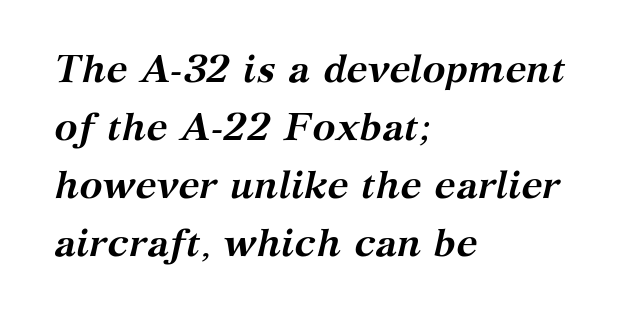
The image shows 39 px semibold serif type, italic (leaning right); set left-aligned, normal line spacing (1.49x), normal letter spacing, not underlined; medium stroke contrast and a medium x-height.
